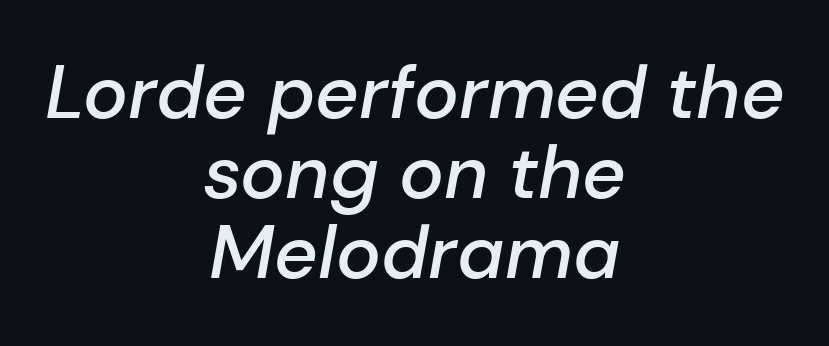
The image shows 75 px semibold type, italic (leaning right); set centered, tight line spacing (1.07x), normal letter spacing, not underlined; low stroke contrast and a medium x-height.
